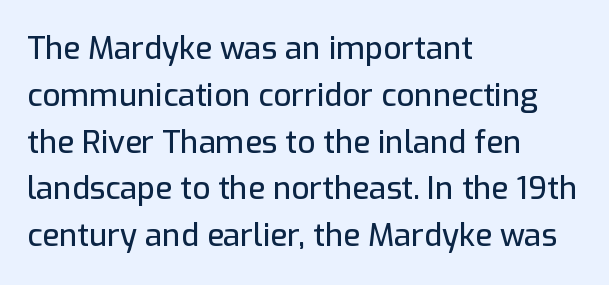
{"serif": "no", "italic": "no", "width": "normal", "stroke_contrast": "low", "x_height": "medium", "monospaced": "no", "underline": "no", "align": "left", "line_spacing": "normal", "line_spacing_ratio": 1.51, "letter_spacing": "normal", "letter_spacing_em": 0.0, "glyph_px": 31}
